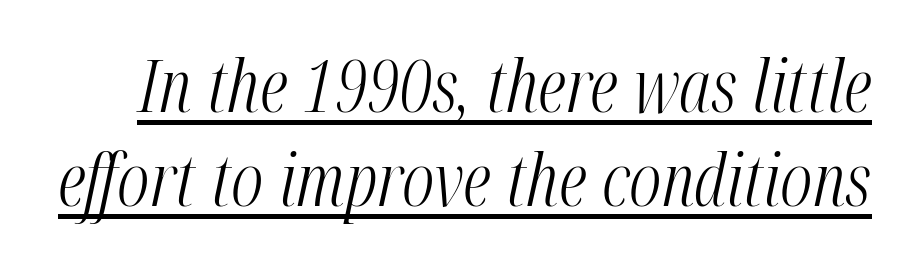
The image shows 73 px light, condensed type, italic (leaning right); set normal line spacing (1.29x), normal letter spacing, underlined; medium stroke contrast and a medium x-height.
